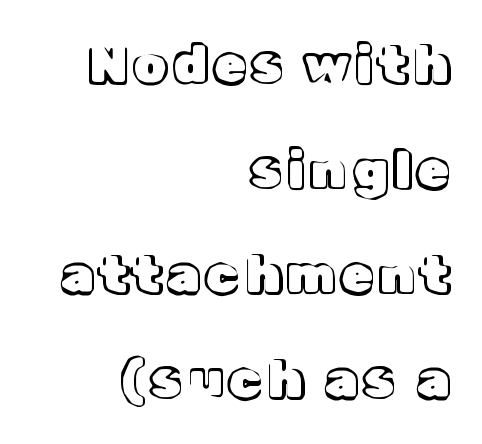
Whoever set this chose breathing room over compactness in the vertical rhythm. This sample has the flowing, uneven cadence of proportional lettering. Decoration check: the copy has no underline. A roman cut, with each character standing at attention. All the whitespace from short lines collects on the left.
